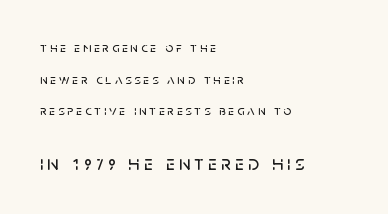
The image shows 21 px text type, upright; set left-aligned, loose line spacing (2.26x), unusually wide letter spacing (+0.2 em), not underlined; the second (bottom) block is 1.5x larger.
